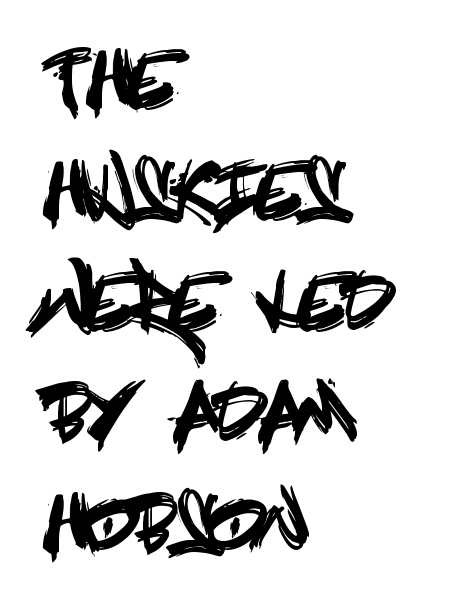
Q: Is the text italic (slanted)? A: Yes.
Q: Is the typeface a serif or a sans-serif typeface? A: Sans-serif.
Q: Is the text underlined? A: No.
Q: How is the paragraph aligned? A: Left-aligned.
Q: Is the spacing between letters normal or unusually wide? A: Normal.
Q: Is the spacing between lines tight, normal or loose? A: Normal.
Q: Width (condensed, normal, or wide)? A: Condensed.
Q: x-height? A: Large.
